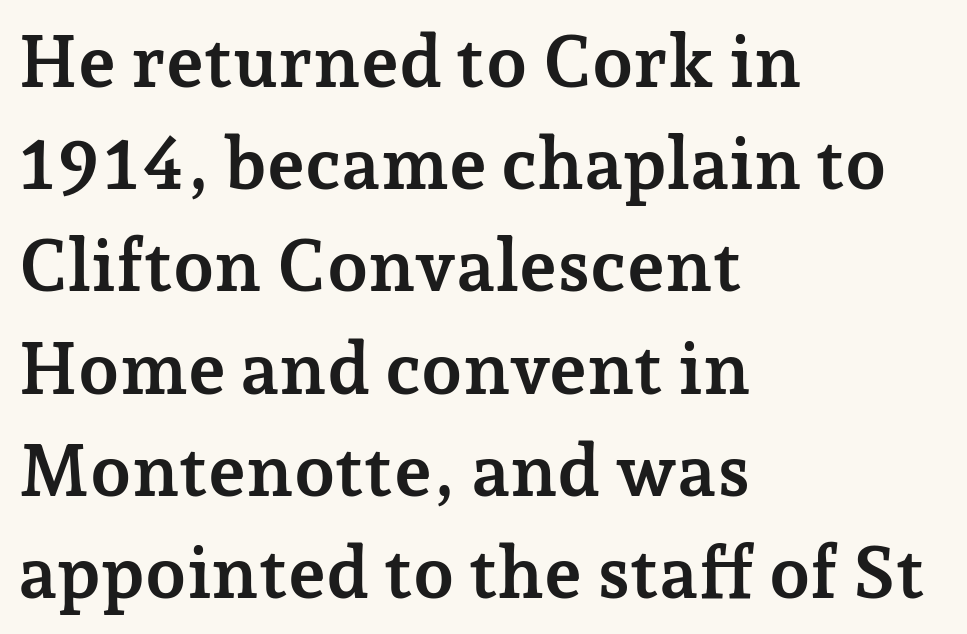
{"serif": "yes", "italic": "no", "bold": "yes", "weight": "semibold", "width": "normal", "stroke_contrast": "low", "x_height": "medium", "monospaced": "no", "underline": "no", "align": "left", "line_spacing": "normal", "line_spacing_ratio": 1.4, "letter_spacing": "normal", "letter_spacing_em": 0.0, "glyph_px": 73}
